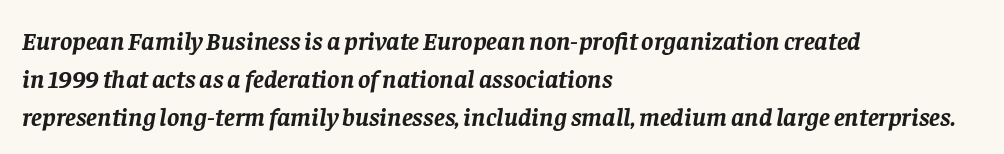
{"italic": "yes", "lean": "right", "slant_degrees": 8, "bold": "yes", "underline": "no", "align": "left", "line_spacing": "normal", "line_spacing_ratio": 1.46, "letter_spacing": "normal", "letter_spacing_em": 0.0, "glyph_px": 26}
